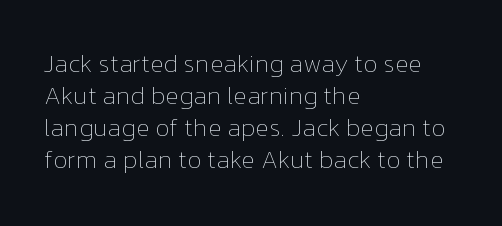
Glance below the letters and you will spot only blank space. The weight tops out at a normal text grade. Teacher's note: observe the even left margin — that is flush-left alignment. Interline gaps are of average width in this sample. In terms of posture, this sample is upright.
